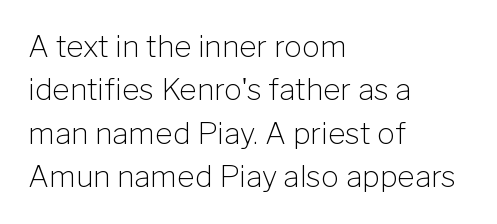
The image shows 30 px light sans-serif type, upright; set left-aligned, normal line spacing (1.45x), normal letter spacing, not underlined; low stroke contrast and a medium x-height.
